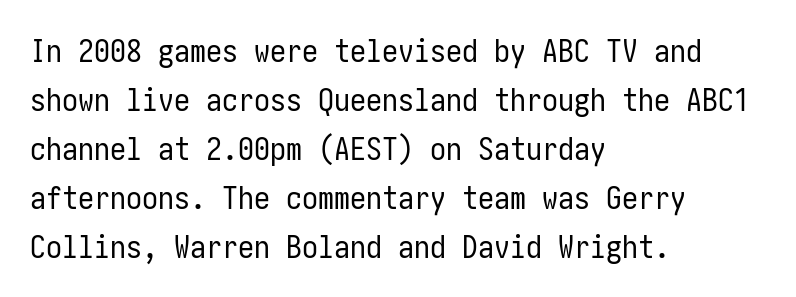
{"serif": "no", "italic": "no", "bold": "no", "weight": "regular", "width": "condensed", "stroke_contrast": "low", "x_height": "medium", "underline": "no", "align": "left", "line_spacing": "normal", "line_spacing_ratio": 1.53, "letter_spacing": "normal", "letter_spacing_em": 0.0, "glyph_px": 32}
